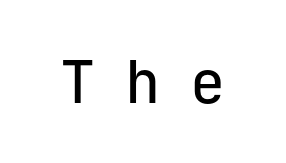
Q: Is the text italic (slanted)? A: No, it is upright.
Q: Is the typeface a serif or a sans-serif typeface? A: Sans-serif.
Q: Is the text underlined? A: No.
Q: Is the spacing between letters normal or unusually wide? A: Unusually wide.
Q: Width (condensed, normal, or wide)? A: Normal.
Q: Stroke contrast? A: Low.
Q: x-height? A: Medium.
Q: Monospaced? A: Yes.
